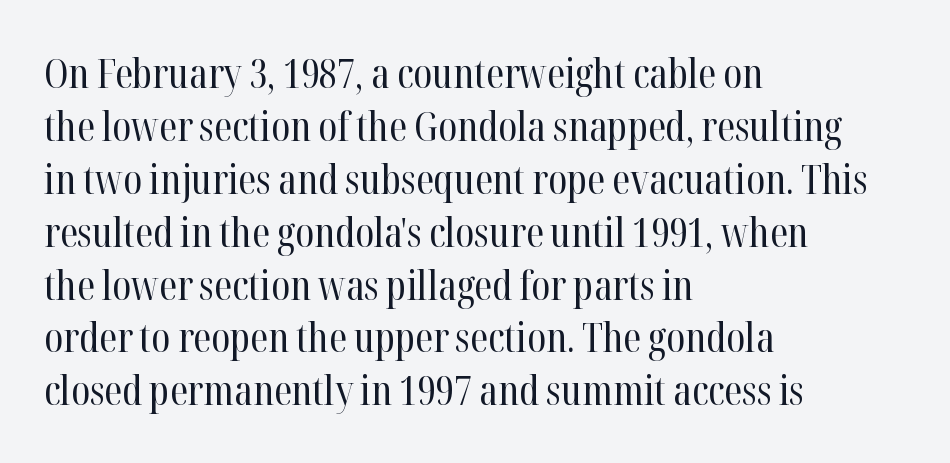
The gaps between neighbouring characters are ordinary and unremarkable. The foot of each line stays bare and open. The face looks like a standard text weight, possibly lighter. This block has exactly the height ordinary leading produces. Look at the bottom of the vertical strokes: they flare into serifs here. Vertical strokes here are truly vertical.
